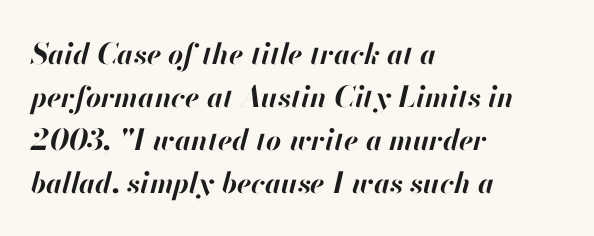
The image shows 29 px bold type, italic (leaning right); set left-aligned, normal line spacing (1.48x), normal letter spacing, not underlined; high stroke contrast and a small x-height.
